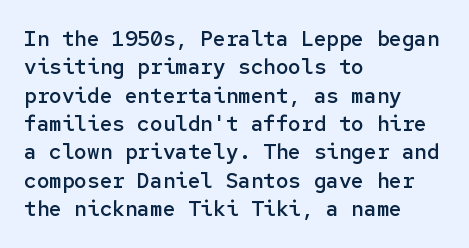
Q: Is the text bold? A: Semi-bold.
Q: Is the text italic (slanted)? A: No, it is upright.
Q: Is the text underlined? A: No.
Q: How is the paragraph aligned? A: Left-aligned.
Q: Is the spacing between letters normal or unusually wide? A: Normal.
Q: Is the spacing between lines tight, normal or loose? A: Normal.
